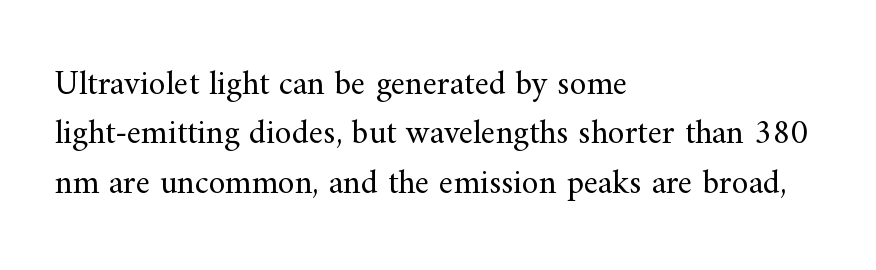
Q: Is the text bold? A: No.
Q: Is the text italic (slanted)? A: No, it is upright.
Q: Is the typeface a serif or a sans-serif typeface? A: Serif.
Q: Is the text underlined? A: No.
Q: How is the paragraph aligned? A: Left-aligned.
Q: Is the spacing between letters normal or unusually wide? A: Normal.
Q: Is the spacing between lines tight, normal or loose? A: Normal.
Q: Width (condensed, normal, or wide)? A: Normal.
Q: Stroke contrast? A: Medium.
Q: x-height? A: Small.
Q: Monospaced? A: No.
